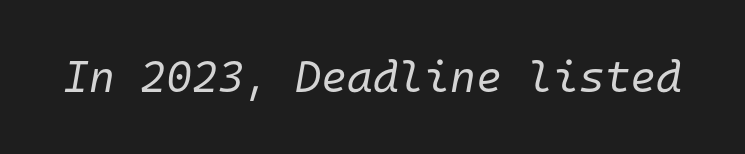
Q: Is the text bold? A: No.
Q: Is the text italic (slanted)? A: Yes, it leans right by about 10 degrees.
Q: Is the text underlined? A: No.
Q: Is the spacing between letters normal or unusually wide? A: Normal.
Q: Width (condensed, normal, or wide)? A: Normal.
Q: Stroke contrast? A: Low.
Q: x-height? A: Medium.
Q: Monospaced? A: Yes.
